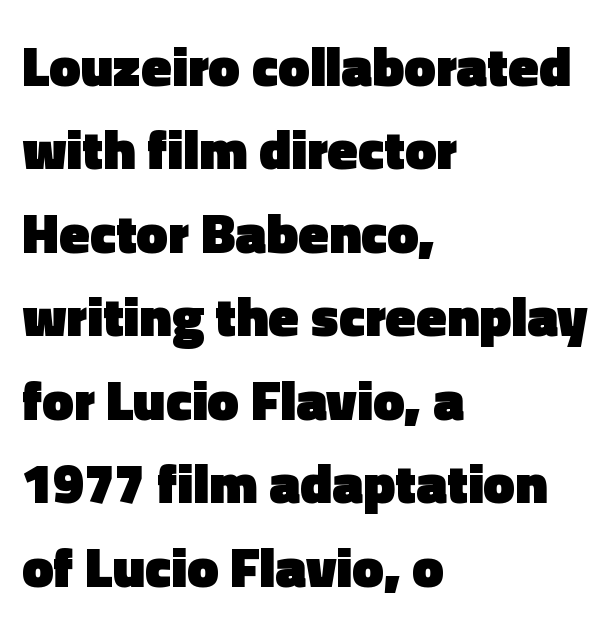
Q: Is the text bold? A: Yes.
Q: Is the text italic (slanted)? A: No, it is upright.
Q: Is the typeface a serif or a sans-serif typeface? A: Sans-serif.
Q: Is the text underlined? A: No.
Q: How is the paragraph aligned? A: Left-aligned.
Q: Is the spacing between letters normal or unusually wide? A: Normal.
Q: Is the spacing between lines tight, normal or loose? A: Normal.
Q: Width (condensed, normal, or wide)? A: Normal.
Q: x-height? A: Medium.
Q: Monospaced? A: No.
